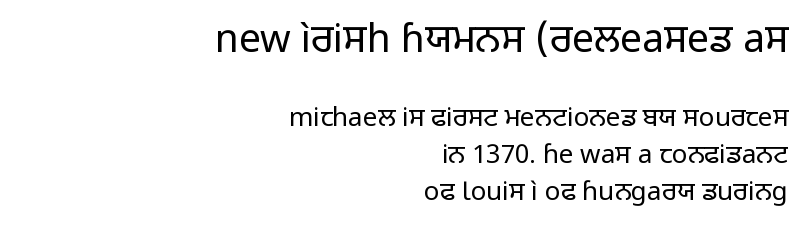
The image shows 39 px regular-weight sans-serif type, upright; set right-aligned, normal line spacing (1.41x), normal letter spacing, not underlined; the first (top) block is 1.5x larger; low stroke contrast and a medium x-height.
